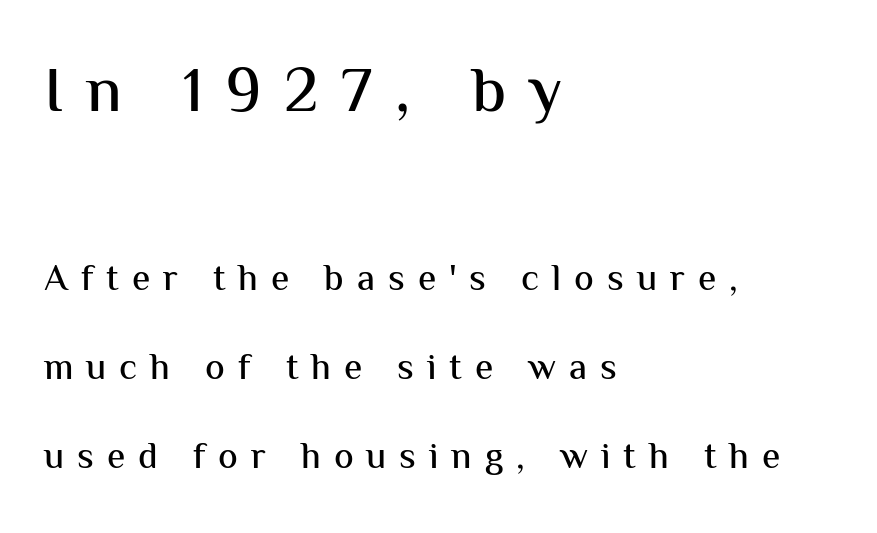
A typesetter would mark this as roman, not italic. This block would shrink considerably if given ordinary leading; it's expanded now. One-word summary of the alignment: left. The rendering uses natural spacing where letterforms have individual widths.
